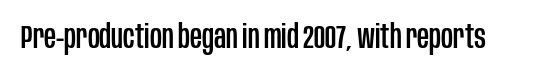
Q: Is the text italic (slanted)? A: No, it is upright.
Q: Is the typeface a serif or a sans-serif typeface? A: Sans-serif.
Q: Is the text underlined? A: No.
Q: Is the spacing between letters normal or unusually wide? A: Normal.
Q: Width (condensed, normal, or wide)? A: Condensed.
Q: Stroke contrast? A: Low.
Q: x-height? A: Large.
Q: Monospaced? A: No.
